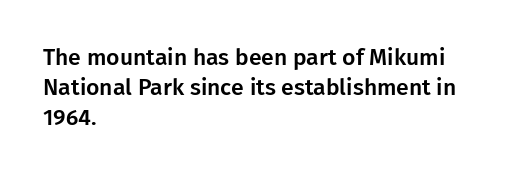
The rendering keeps characters at their native spacing. The string is rendered with underlining switched off. It's the straight-up-and-down kind of type. The paragraph has a hard left edge and a soft right edge. One glance says typical: line gaps are just what's usual.
